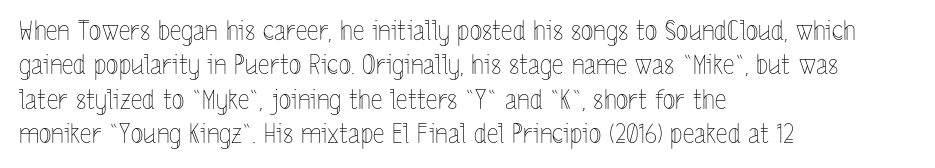
The image shows 26 px text type, upright; set left-aligned, normal line spacing (1.32x), normal letter spacing, not underlined.
